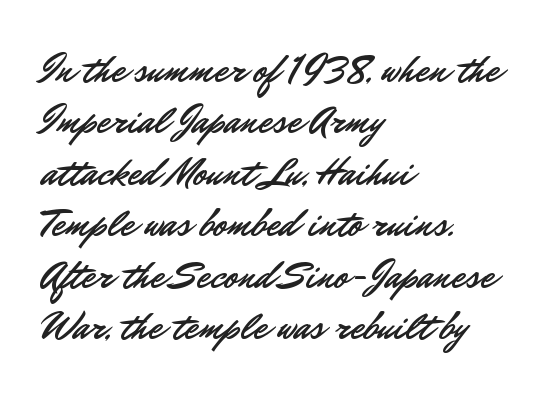
Is this a fixed-width face? No — the glyphs have proportional, varying widths. A typesetter would call this zero additional tracking. The block of text has a typical density, with ordinary space between rows. The face used here is a sans, in the tradition of grotesques and geometrics.
